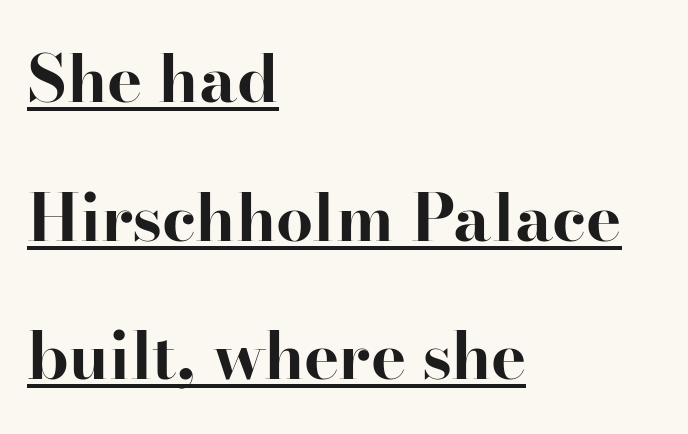
The image shows 66 px bold serif type, upright; set left-aligned, loose line spacing (2.1x), normal letter spacing, underlined; high stroke contrast and a small x-height.
